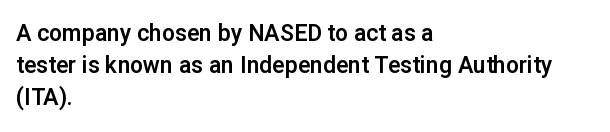
The image shows 23 px text type, upright; set left-aligned, normal line spacing (1.4x), normal letter spacing, not underlined.
